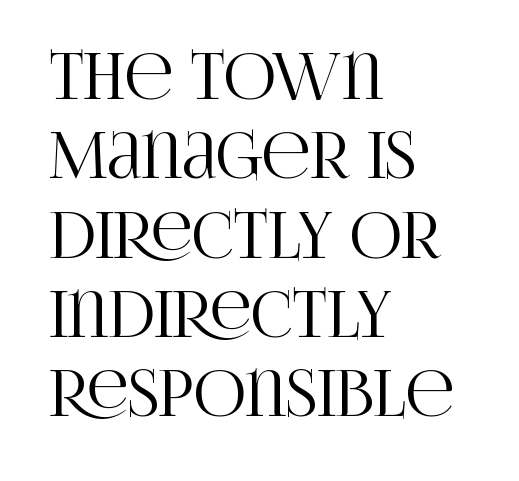
The image shows 64 px condensed serif type, upright; set left-aligned, line spacing 1.24x, normal letter spacing, not underlined; high stroke contrast and a large x-height.
